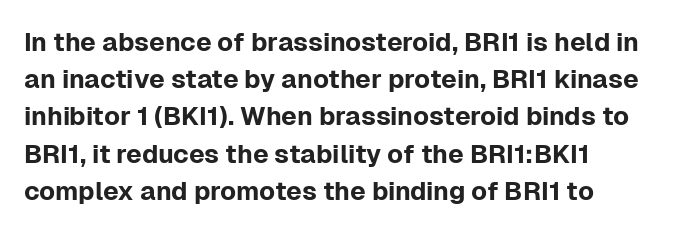
Q: Is the text italic (slanted)? A: No, it is upright.
Q: Is the text underlined? A: No.
Q: How is the paragraph aligned? A: Left-aligned.
Q: Is the spacing between letters normal or unusually wide? A: Normal.
Q: Is the spacing between lines tight, normal or loose? A: Normal.
